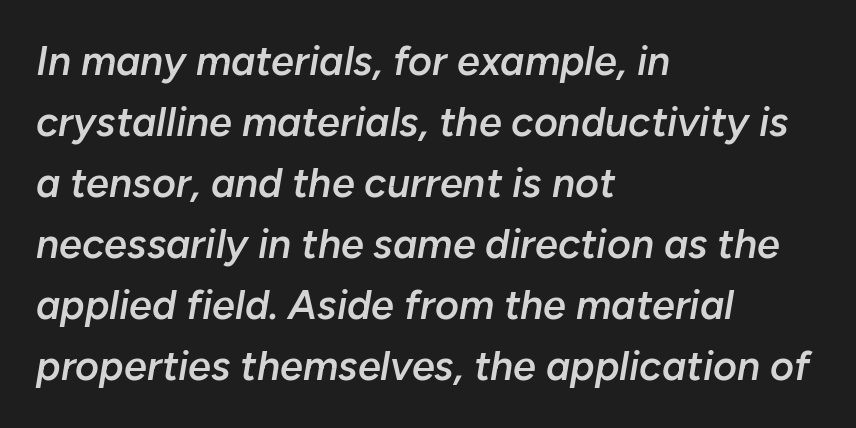
The image shows 41 px semibold type, italic (leaning right); set left-aligned, normal line spacing (1.49x), normal letter spacing, not underlined; low stroke contrast and a medium x-height.
